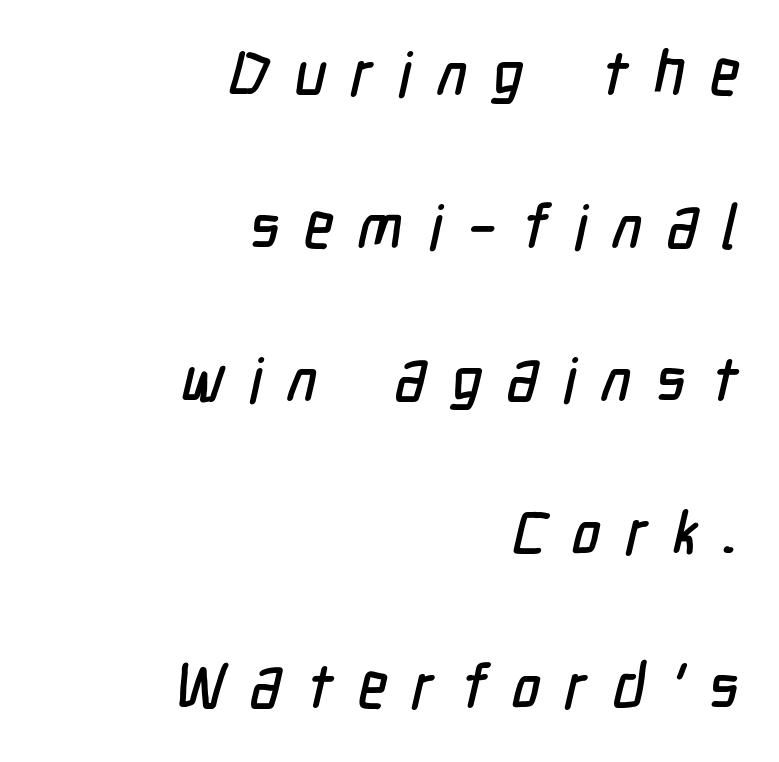
Q: Is the typeface a serif or a sans-serif typeface? A: Sans-serif.
Q: Is the text underlined? A: No.
Q: How is the paragraph aligned? A: Right-aligned.
Q: Is the spacing between letters normal or unusually wide? A: Unusually wide.
Q: Is the spacing between lines tight, normal or loose? A: Loose.
Q: Width (condensed, normal, or wide)? A: Condensed.
Q: Stroke contrast? A: Low.
Q: x-height? A: Medium.
Q: Monospaced? A: No.
